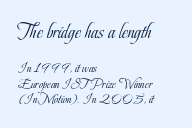
The image shows 21 px text type; set left-aligned, tight line spacing (1.11x), normal letter spacing, not underlined; the first (top) block is 1.5x larger.
